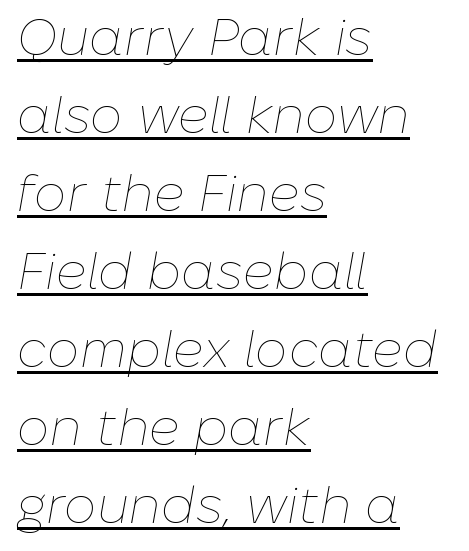
The image shows 52 px thin type, italic (leaning right); set left-aligned, normal line spacing (1.5x), normal letter spacing, underlined; low stroke contrast and a medium x-height.
